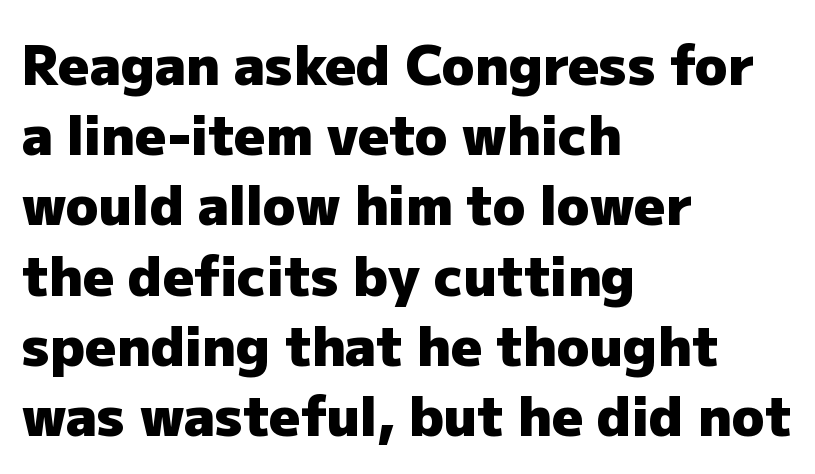
Q: Is the text bold? A: Yes.
Q: Is the text italic (slanted)? A: No, it is upright.
Q: Is the typeface a serif or a sans-serif typeface? A: Sans-serif.
Q: Is the text underlined? A: No.
Q: How is the paragraph aligned? A: Left-aligned.
Q: Is the spacing between letters normal or unusually wide? A: Normal.
Q: Is the spacing between lines tight, normal or loose? A: Normal.
Q: Width (condensed, normal, or wide)? A: Normal.
Q: Stroke contrast? A: Low.
Q: x-height? A: Medium.
Q: Monospaced? A: No.
